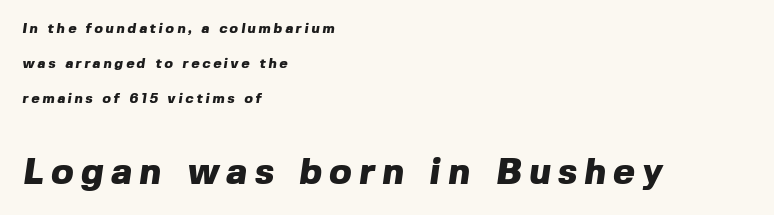
Students, observe: this is what heavily led, spacious text looks like. The ragged edge is on the right, which tells us the setting is flush left. Descender tails drop into unmarked territory. Summary of weight: heavy, a full bold.
